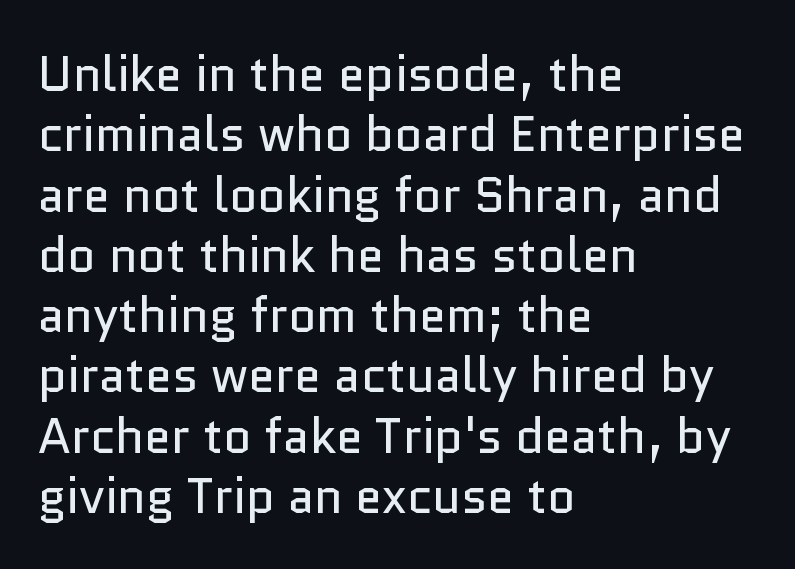
The image shows 49 px regular-weight sans-serif type, upright; set left-aligned, line spacing 1.23x, normal letter spacing, not underlined; low stroke contrast and a medium x-height.
